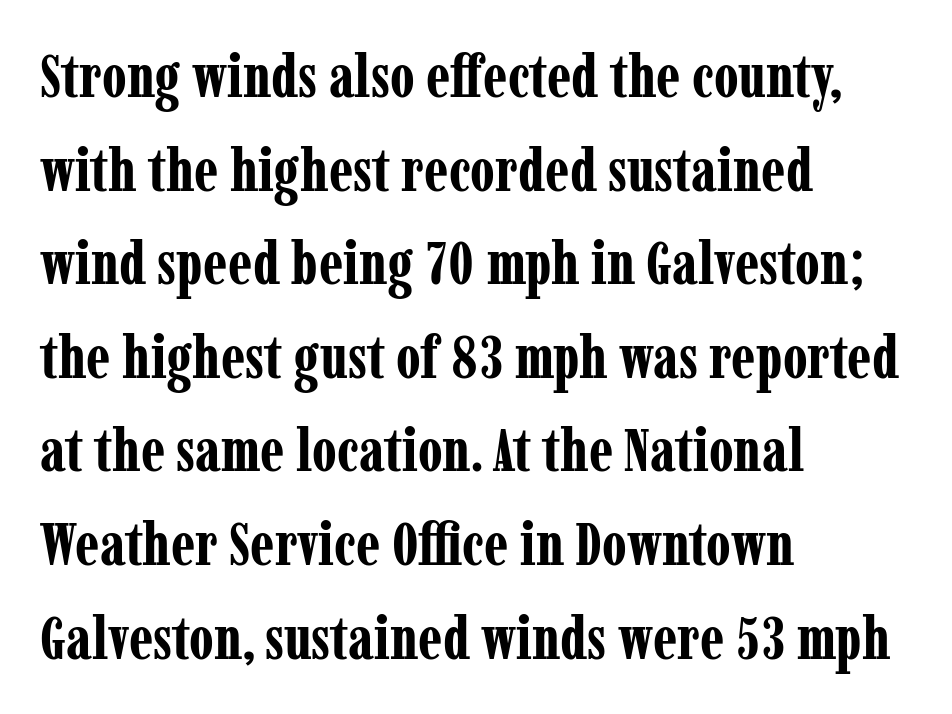
Varying glyph widths throughout — classic text-font behaviour. The tracking reads as untouched default to a designer's eye. These words are printed bold, with thick strokes throughout. Nobody drew a line under any word here.
